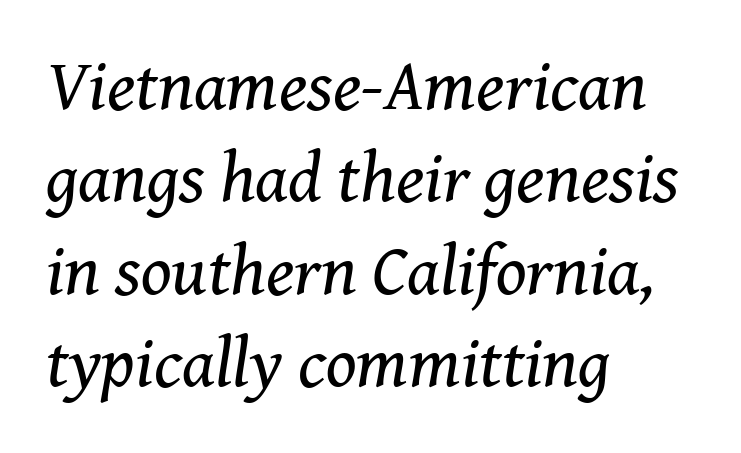
Q: Is the text bold? A: No.
Q: Is the text italic (slanted)? A: Yes, it leans right by about 8 degrees.
Q: Is the typeface a serif or a sans-serif typeface? A: Serif.
Q: Is the text underlined? A: No.
Q: How is the paragraph aligned? A: Left-aligned.
Q: Is the spacing between letters normal or unusually wide? A: Normal.
Q: Is the spacing between lines tight, normal or loose? A: Normal.
Q: Width (condensed, normal, or wide)? A: Normal.
Q: Stroke contrast? A: Medium.
Q: x-height? A: Medium.
Q: Monospaced? A: No.
